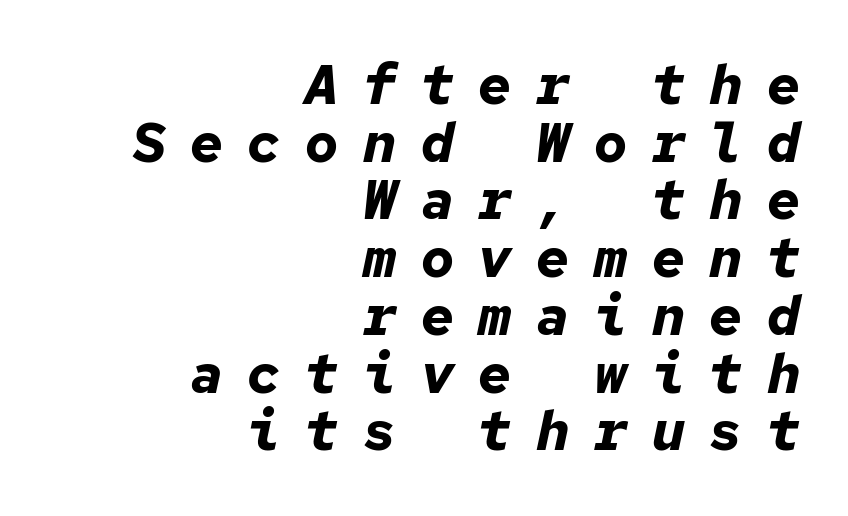
Q: Is the text bold? A: Yes.
Q: Is the text italic (slanted)? A: Yes, it leans right by about 12 degrees.
Q: Is the text underlined? A: No.
Q: How is the paragraph aligned? A: Right-aligned.
Q: Is the spacing between letters normal or unusually wide? A: Unusually wide.
Q: Is the spacing between lines tight, normal or loose? A: Tight.
Q: Width (condensed, normal, or wide)? A: Normal.
Q: Stroke contrast? A: Low.
Q: x-height? A: Medium.
Q: Monospaced? A: Yes.
